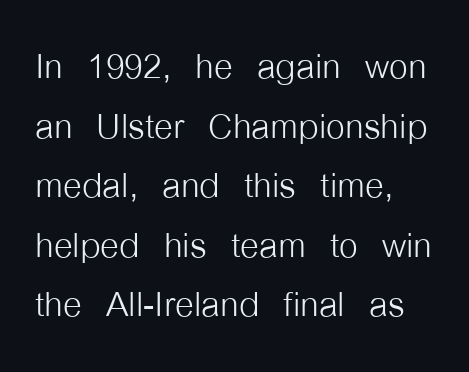
There is no visible air inserted between adjacent glyphs. The glyphs in this specimen are sans serif. Tall strokes in this sample are plumb rather than angled. Where is the straight margin? On the left. Stems and bowls with no extra thickness — not bold.
